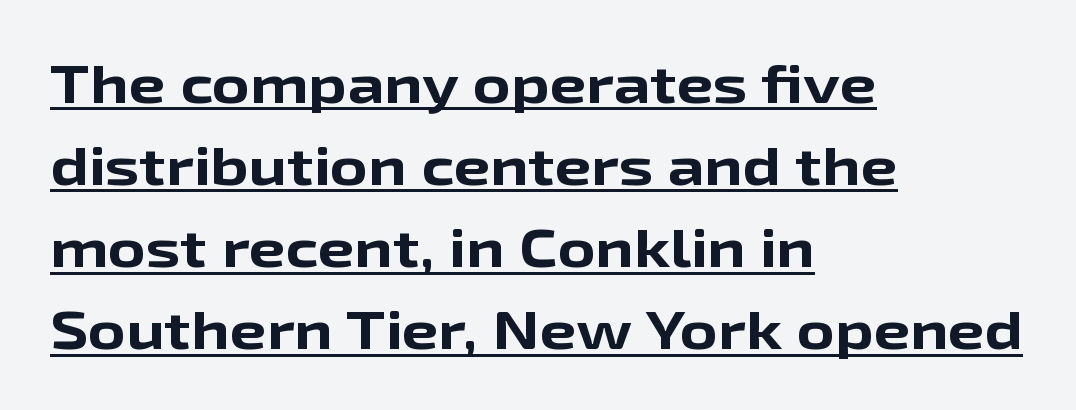
The passage shown is typed in a proportional face where columns would drift. Serifs: no, the terminals of the letterforms are clean. Style check: upright. Compared with typical body copy, the letter spacing here is the same. The ragged edge is on the right, which tells us the setting is flush left.
